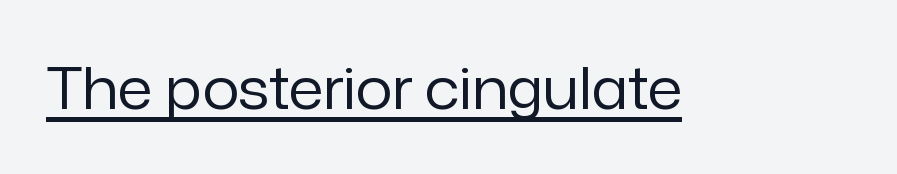
{"serif": "no", "italic": "no", "bold": "no", "weight": "regular", "width": "normal", "stroke_contrast": "low", "x_height": "medium", "monospaced": "no", "underline": "yes", "letter_spacing": "normal", "letter_spacing_em": 0.0, "glyph_px": 57}
